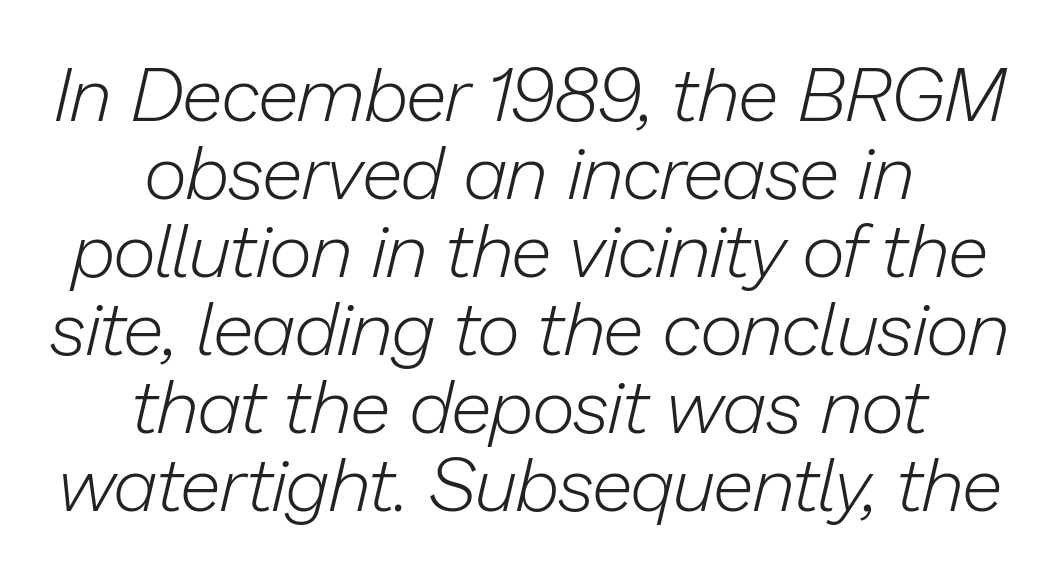
The image shows 75 px light type, italic (leaning right); set centered, tight line spacing (1.04x), normal letter spacing, not underlined; low stroke contrast and a medium x-height.
